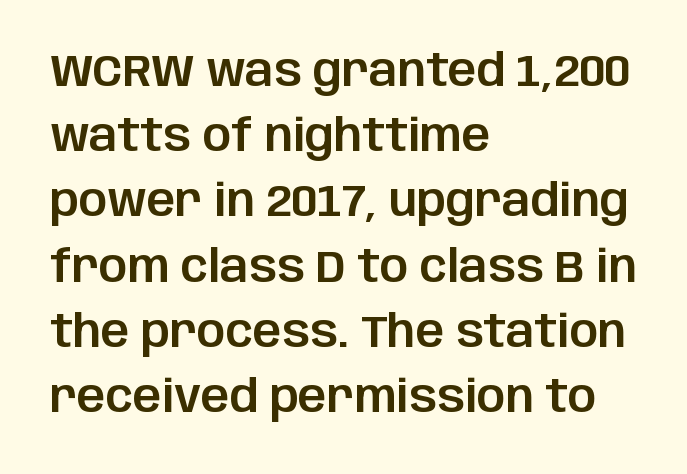
{"serif": "no", "italic": "no", "width": "normal", "stroke_contrast": "low", "x_height": "large", "monospaced": "no", "underline": "no", "align": "left", "line_spacing": "normal", "line_spacing_ratio": 1.45, "letter_spacing": "normal", "letter_spacing_em": 0.0, "glyph_px": 45}
